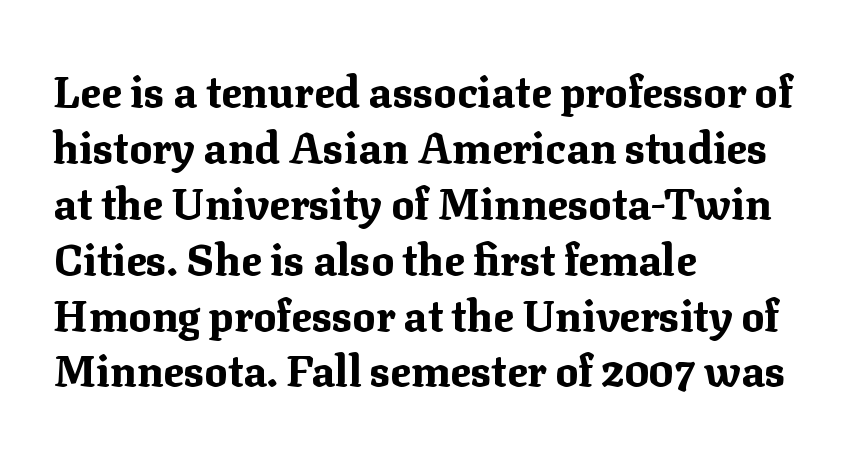
Q: Is the text bold? A: Yes.
Q: Is the text italic (slanted)? A: No, it is upright.
Q: Is the typeface a serif or a sans-serif typeface? A: Serif.
Q: Is the text underlined? A: No.
Q: How is the paragraph aligned? A: Left-aligned.
Q: Is the spacing between letters normal or unusually wide? A: Normal.
Q: Is the spacing between lines tight, normal or loose? A: Normal.
Q: Width (condensed, normal, or wide)? A: Normal.
Q: Stroke contrast? A: Medium.
Q: x-height? A: Medium.
Q: Monospaced? A: No.
